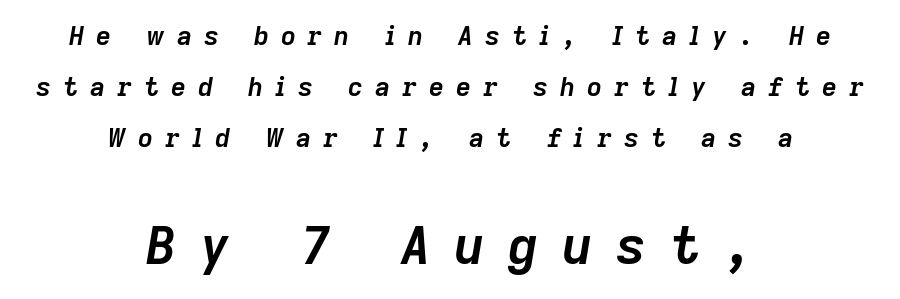
{"italic": "yes", "lean": "right", "slant_degrees": 9, "bold": "yes", "weight": "semibold", "width": "normal", "stroke_contrast": "low", "x_height": "medium", "monospaced": "no", "underline": "no", "align": "center", "line_spacing": "loose", "line_spacing_ratio": 1.96, "letter_spacing": "wide", "letter_spacing_em": 0.46, "larger_block": "second", "size_ratio": 2.0, "glyph_px": 52}
